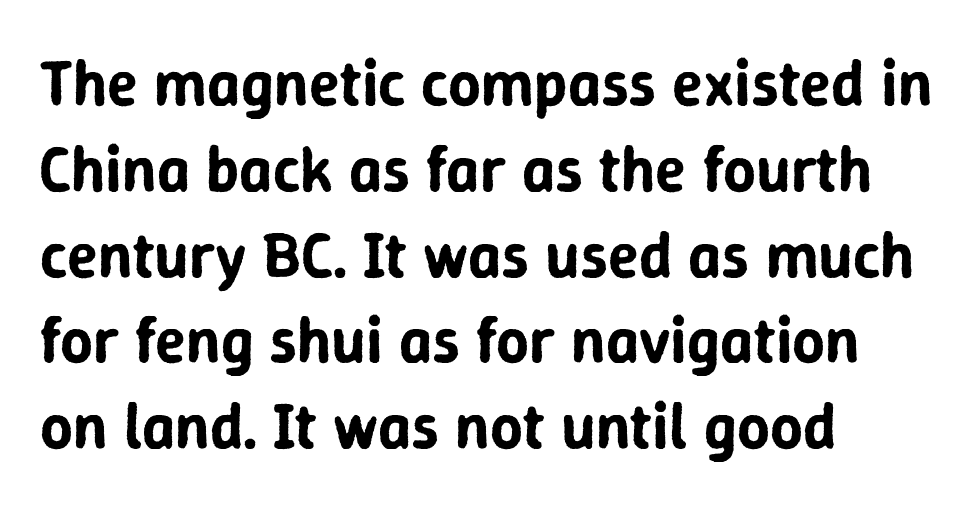
Q: Is the text italic (slanted)? A: No, it is upright.
Q: Is the typeface a serif or a sans-serif typeface? A: Sans-serif.
Q: Is the text underlined? A: No.
Q: How is the paragraph aligned? A: Left-aligned.
Q: Is the spacing between letters normal or unusually wide? A: Normal.
Q: Is the spacing between lines tight, normal or loose? A: Normal.
Q: Width (condensed, normal, or wide)? A: Normal.
Q: Stroke contrast? A: Low.
Q: x-height? A: Medium.
Q: Monospaced? A: No.
